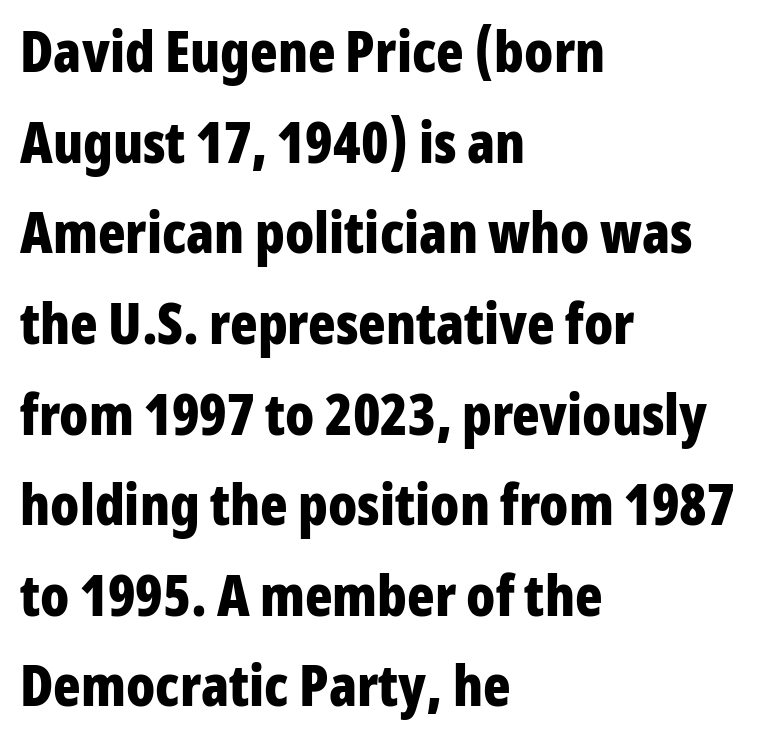
The image shows 57 px bold, condensed sans-serif type, upright; set left-aligned, normal line spacing (1.59x), normal letter spacing, not underlined; low stroke contrast and a medium x-height.
